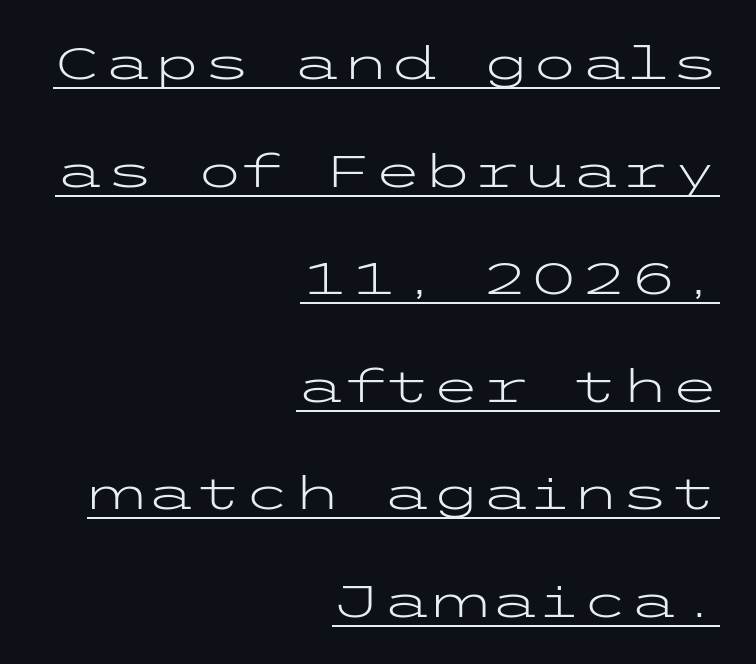
The image shows 45 px light, wide sans-serif type, upright; set right-aligned, loose line spacing (2.39x), normal letter spacing, underlined; low stroke contrast and a medium x-height.
